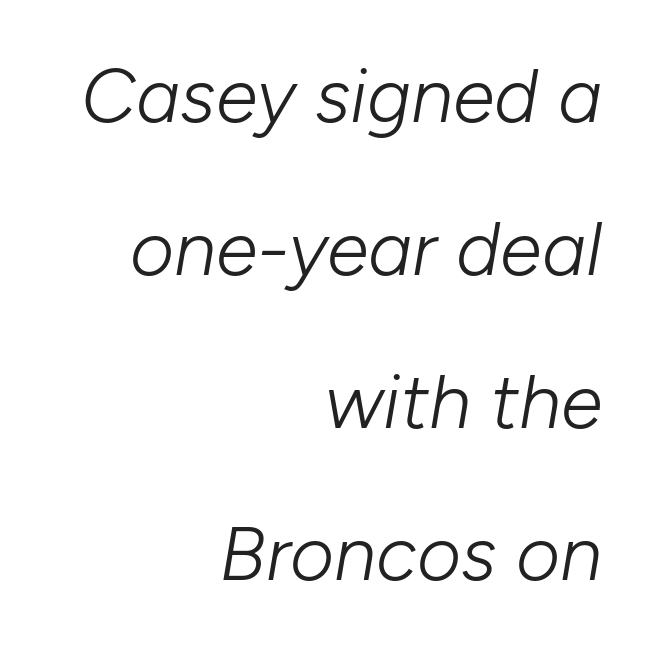
Q: Is the text bold? A: No.
Q: Is the text italic (slanted)? A: Yes, it leans right by about 10 degrees.
Q: Is the text underlined? A: No.
Q: How is the paragraph aligned? A: Right-aligned.
Q: Is the spacing between letters normal or unusually wide? A: Normal.
Q: Is the spacing between lines tight, normal or loose? A: Loose.
Q: Width (condensed, normal, or wide)? A: Normal.
Q: Stroke contrast? A: Low.
Q: x-height? A: Medium.
Q: Monospaced? A: No.
